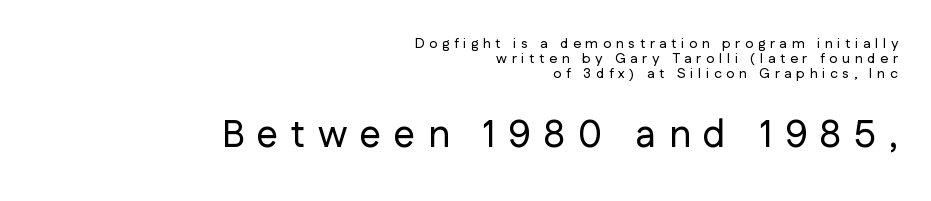
The image shows 38 px sans-serif type, upright; set right-aligned, tight line spacing (1.07x), unusually wide letter spacing (+0.33 em), not underlined; the second (bottom) block is 2.71x larger; low stroke contrast and a medium x-height.
